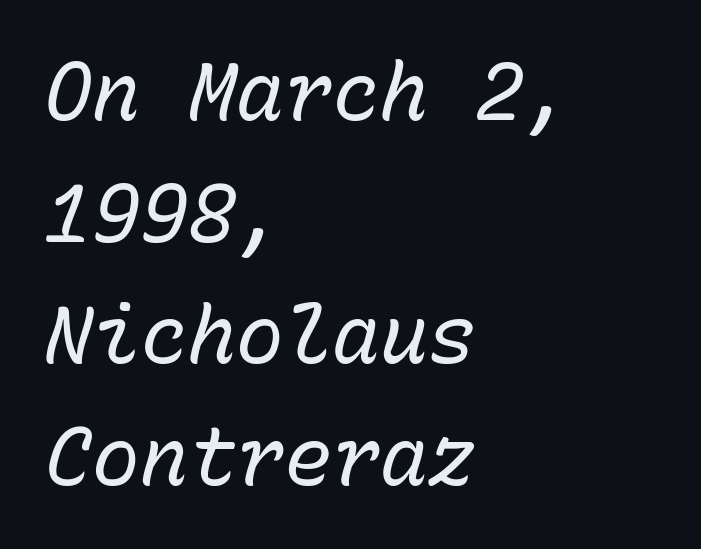
{"italic": "yes", "lean": "right", "slant_degrees": 15, "bold": "no", "weight": "regular", "width": "normal", "stroke_contrast": "low", "x_height": "medium", "monospaced": "yes", "underline": "no", "align": "left", "line_spacing": "normal", "line_spacing_ratio": 1.52, "letter_spacing": "normal", "letter_spacing_em": 0.0, "glyph_px": 80}
